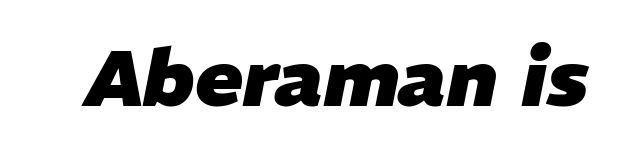
Q: Is the text bold? A: Yes.
Q: Is the text italic (slanted)? A: Yes, it leans right by about 11 degrees.
Q: Is the text underlined? A: No.
Q: Is the spacing between letters normal or unusually wide? A: Normal.
Q: Width (condensed, normal, or wide)? A: Normal.
Q: Stroke contrast? A: Low.
Q: x-height? A: Medium.
Q: Monospaced? A: No.
